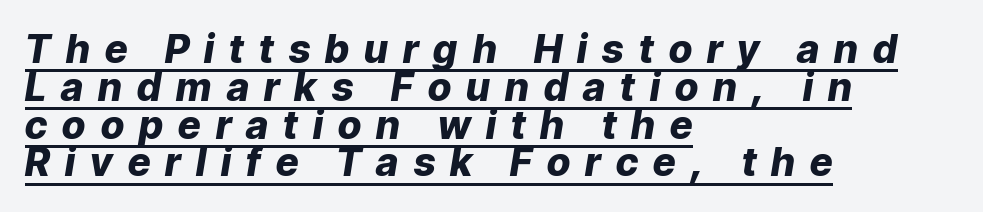
{"italic": "yes", "lean": "right", "slant_degrees": 9, "bold": "yes", "weight": "heavy", "width": "normal", "stroke_contrast": "low", "x_height": "medium", "monospaced": "no", "underline": "yes", "align": "left", "line_spacing": "tight", "line_spacing_ratio": 0.97, "letter_spacing": "wide", "letter_spacing_em": 0.39, "glyph_px": 39}
